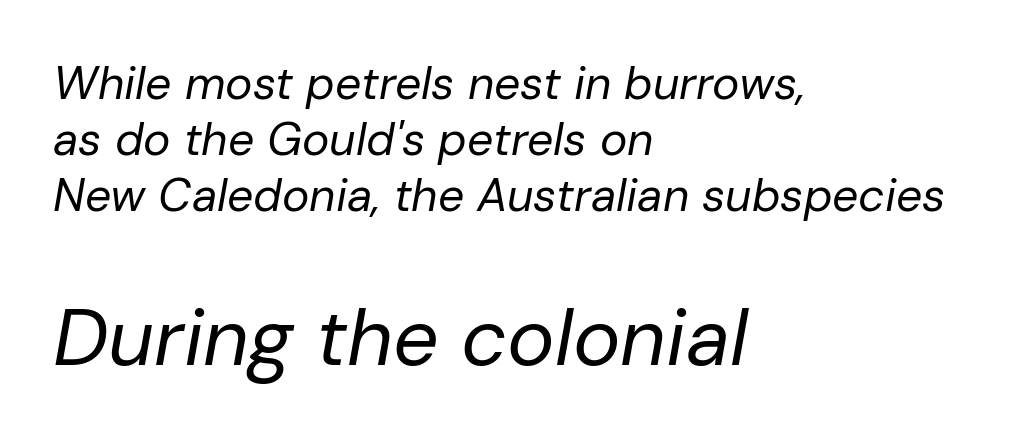
The image shows 80 px regular-weight type, italic (leaning right); set left-aligned, line spacing 1.22x, normal letter spacing, not underlined; the second (bottom) block is 1.74x larger; low stroke contrast and a medium x-height.
